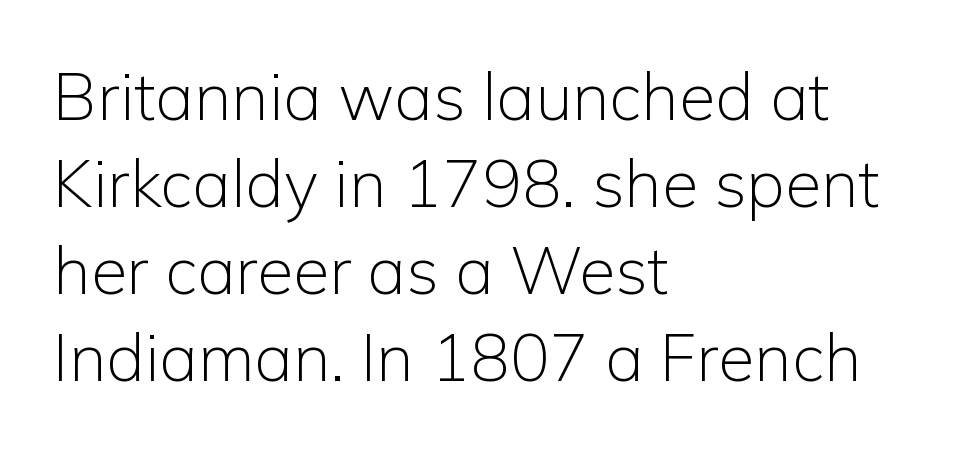
Q: Is the text bold? A: No.
Q: Is the text italic (slanted)? A: No, it is upright.
Q: Is the typeface a serif or a sans-serif typeface? A: Sans-serif.
Q: Is the text underlined? A: No.
Q: How is the paragraph aligned? A: Left-aligned.
Q: Is the spacing between letters normal or unusually wide? A: Normal.
Q: Is the spacing between lines tight, normal or loose? A: Normal.
Q: Width (condensed, normal, or wide)? A: Normal.
Q: Stroke contrast? A: Low.
Q: x-height? A: Medium.
Q: Monospaced? A: No.
